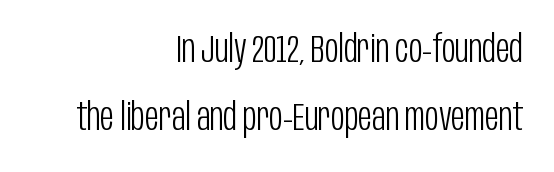
No heavy texture on the line: the type isn't bold. Short and long lines alike share a common ending point at right. The font family rendered here belongs to the sans-serif group. The foot of each line stays bare and open.
